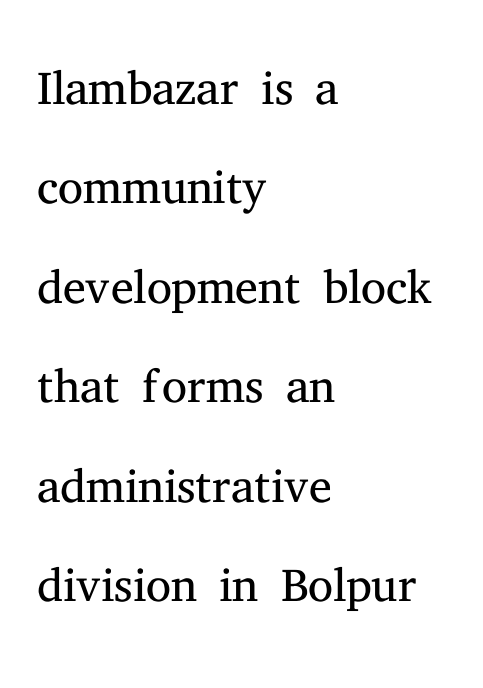
{"serif": "yes", "italic": "no", "bold": "no", "weight": "light", "width": "normal", "stroke_contrast": "medium", "x_height": "medium", "monospaced": "no", "underline": "no", "align": "left", "line_spacing": "normal", "line_spacing_ratio": 1.4, "letter_spacing": "normal", "letter_spacing_em": 0.0, "glyph_px": 71}
